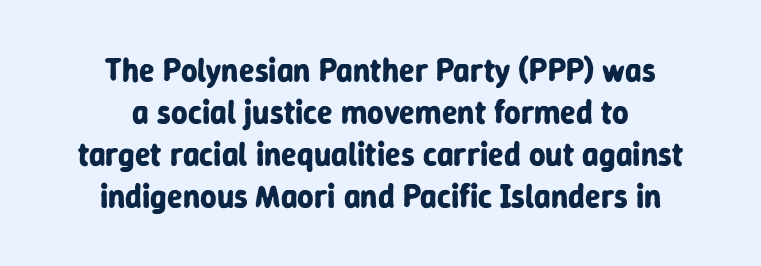
The image shows 32 px bold sans-serif type, upright; set centered, normal line spacing (1.31x), normal letter spacing, not underlined; low stroke contrast and a medium x-height.
